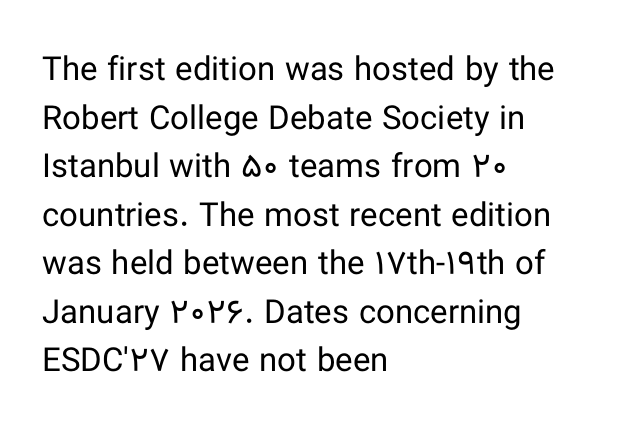
{"serif": "no", "italic": "no", "bold": "no", "weight": "regular", "width": "normal", "stroke_contrast": "low", "x_height": "medium", "monospaced": "no", "underline": "no", "align": "left", "line_spacing": "normal", "line_spacing_ratio": 1.47, "letter_spacing": "normal", "letter_spacing_em": 0.0, "glyph_px": 33}
